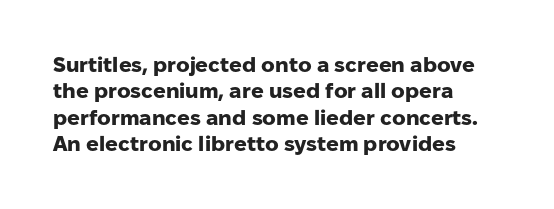
Q: Is the text bold? A: Yes.
Q: Is the text italic (slanted)? A: No, it is upright.
Q: Is the text underlined? A: No.
Q: How is the paragraph aligned? A: Left-aligned.
Q: Is the spacing between letters normal or unusually wide? A: Normal.
Q: Is the spacing between lines tight, normal or loose? A: Normal.
